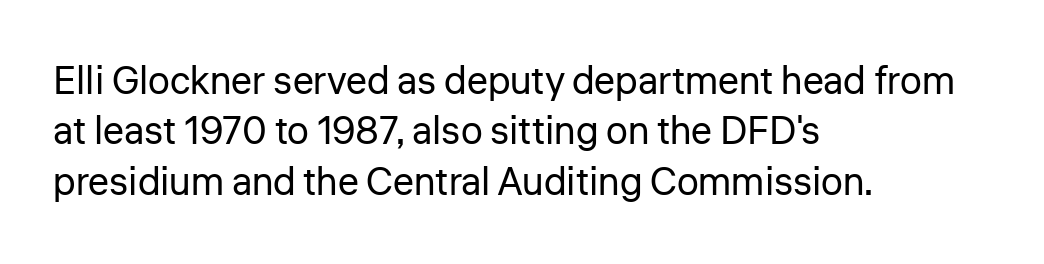
Q: Is the text bold? A: No.
Q: Is the text italic (slanted)? A: No, it is upright.
Q: Is the typeface a serif or a sans-serif typeface? A: Sans-serif.
Q: Is the text underlined? A: No.
Q: How is the paragraph aligned? A: Left-aligned.
Q: Is the spacing between letters normal or unusually wide? A: Normal.
Q: Is the spacing between lines tight, normal or loose? A: Normal.
Q: Width (condensed, normal, or wide)? A: Normal.
Q: Stroke contrast? A: Low.
Q: x-height? A: Medium.
Q: Monospaced? A: No.
